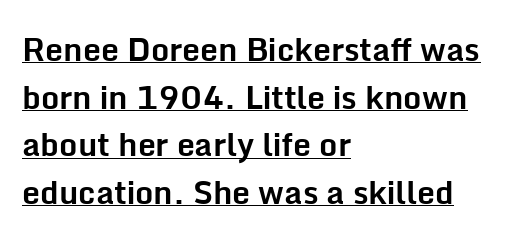
Typographically, this falls in the sans-serif category. Notice how a bar underscores the lettering throughout. Proportional: the letters do not fall into vertical columns. The setting favours the left margin, as ordinary paragraphs usually do.
